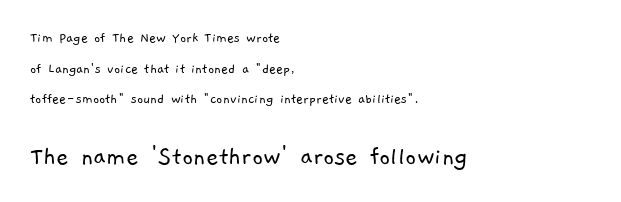
{"bold": "no", "underline": "no", "align": "left", "line_spacing": "loose", "line_spacing_ratio": 2.04, "letter_spacing": "normal", "letter_spacing_em": 0.0, "larger_block": "second", "size_ratio": 1.8, "glyph_px": 27}
